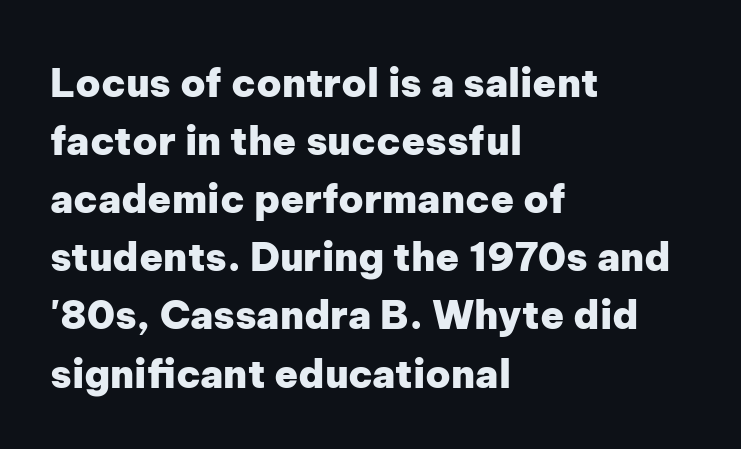
{"serif": "no", "italic": "no", "bold": "yes", "weight": "heavy", "width": "normal", "stroke_contrast": "low", "x_height": "medium", "monospaced": "no", "underline": "no", "align": "left", "line_spacing": "normal", "line_spacing_ratio": 1.49, "letter_spacing": "normal", "letter_spacing_em": 0.0, "glyph_px": 39}
